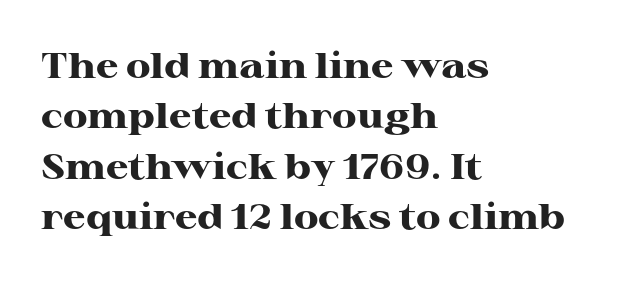
The characters look thick and weighty, a clear bold. A typesetter would call this proportional, since set widths differ per character. The lines in this sample share a left origin and differ only in where they stop. Observe the ordinary spacing: letters are neighbours, not strangers. These lines were composed using upright roman letters. Baseline-to-baseline distance is the conventional proportion of letter height.
